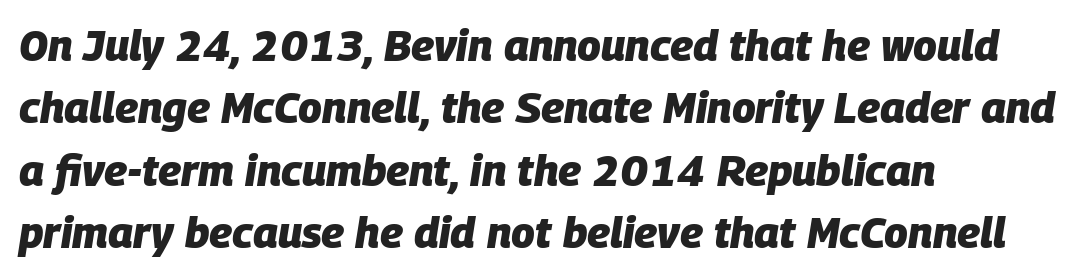
The image shows 43 px heavy type, italic (leaning right); set left-aligned, normal line spacing (1.45x), normal letter spacing, not underlined; low stroke contrast and a large x-height.
